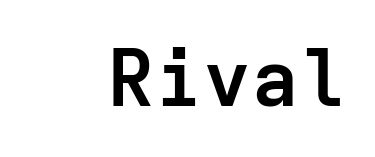
Glyph-to-glyph distance matches everyday printed text. The string is rendered with underlining switched off. Bold? Absolutely — the strokes are thick and heavy. Posture: upright roman. The text was rendered using a sans face with plain stroke endings. Fixed-width glyphs throughout — classic coding-font behaviour.
